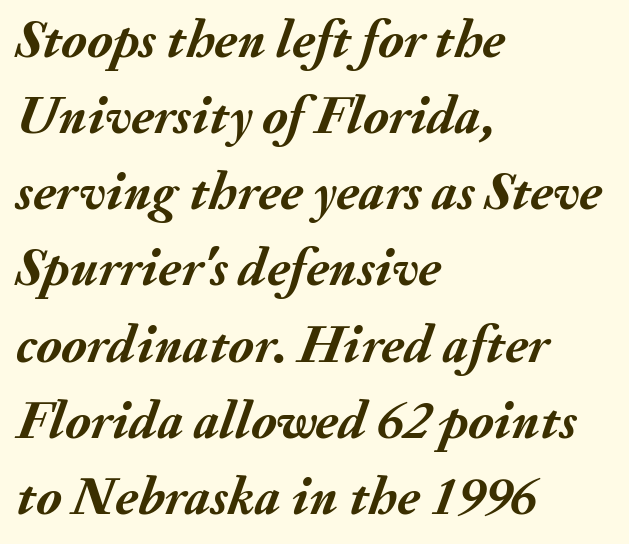
The image shows 54 px semibold type, italic (leaning right); set left-aligned, normal line spacing (1.41x), normal letter spacing, not underlined; medium stroke contrast and a small x-height.
